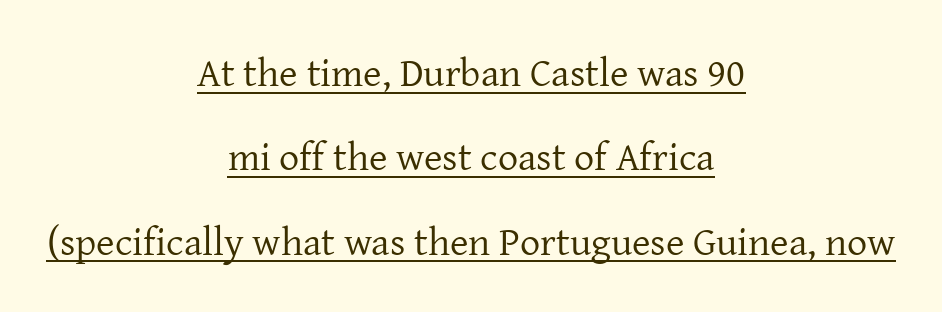
{"serif": "yes", "italic": "no", "bold": "no", "weight": "regular", "width": "normal", "stroke_contrast": "low", "x_height": "medium", "monospaced": "no", "underline": "yes", "align": "center", "line_spacing": "loose", "line_spacing_ratio": 2.11, "letter_spacing": "normal", "letter_spacing_em": 0.0, "glyph_px": 40}
